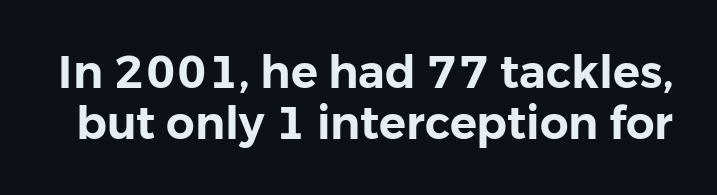
{"serif": "no", "italic": "no", "width": "normal", "stroke_contrast": "low", "x_height": "medium", "monospaced": "no", "underline": "no", "line_spacing": "tight", "line_spacing_ratio": 1.13, "letter_spacing": "normal", "letter_spacing_em": 0.0, "glyph_px": 45}
